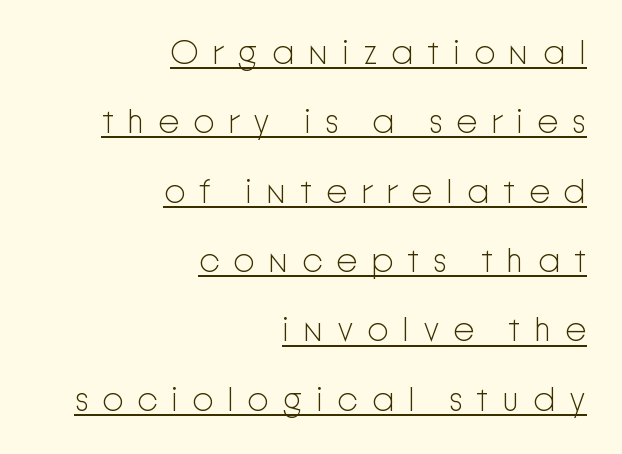
The face used here is rendered with a markedly widened letterfit. Which margin do the lines hug? The right one — the left edge is uneven. The letterforms sit at book weight or below. The specimen includes a rule beneath the text block's lines. Observe the absence of serifs on each vertical stroke in this sample. The lettering holds an erect, upright posture throughout.
